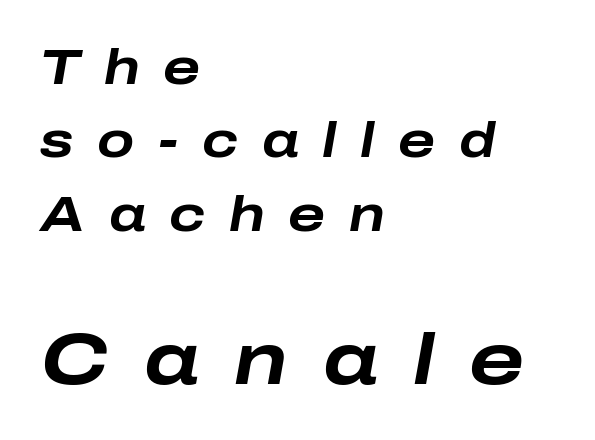
The paragraph shown leans on its left margin. Letters rest on an invisible, unmarked baseline. The passage shown leans; its letterforms are oblique. Note: smaller setting up top, larger setting below. The rendering uses natural spacing where letterforms have individual widths.
